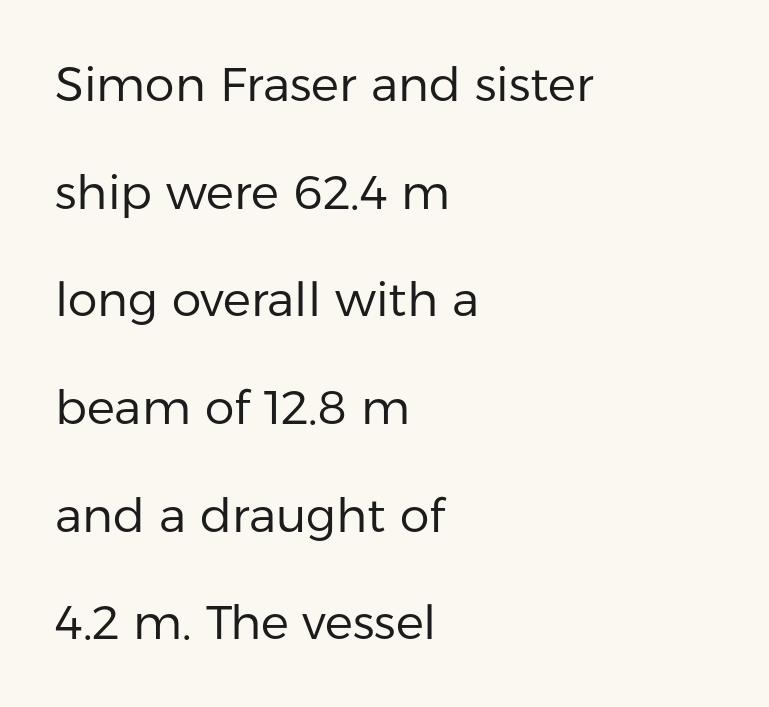
Q: Is the text bold? A: No.
Q: Is the text italic (slanted)? A: No, it is upright.
Q: Is the typeface a serif or a sans-serif typeface? A: Sans-serif.
Q: Is the text underlined? A: No.
Q: How is the paragraph aligned? A: Left-aligned.
Q: Is the spacing between letters normal or unusually wide? A: Normal.
Q: Is the spacing between lines tight, normal or loose? A: Loose.
Q: Width (condensed, normal, or wide)? A: Normal.
Q: Stroke contrast? A: Low.
Q: x-height? A: Medium.
Q: Monospaced? A: No.
